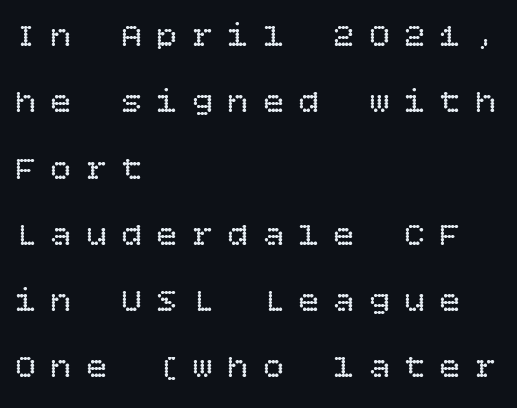
Letters rest on an invisible, unmarked baseline. Successive baselines arrive slowly, with a big drop between each. Unbolded letterforms with no extra heft. The letterforms stand isolated, each surrounded by extra space. This rendering uses left alignment, leaving the right contour irregular.
